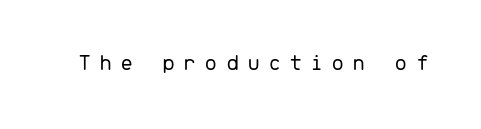
The space directly below the letters is spotless. The letters are spread apart with noticeably loose tracking. Upright lettering throughout. A light-to-regular cut is what we see here.
